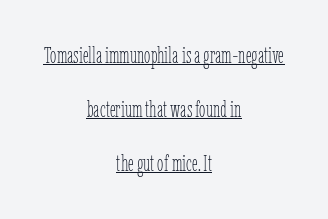
Q: Is the text bold? A: No.
Q: Is the text italic (slanted)? A: No, it is upright.
Q: Is the text underlined? A: Yes.
Q: How is the paragraph aligned? A: Centered.
Q: Is the spacing between letters normal or unusually wide? A: Normal.
Q: Is the spacing between lines tight, normal or loose? A: Loose.
